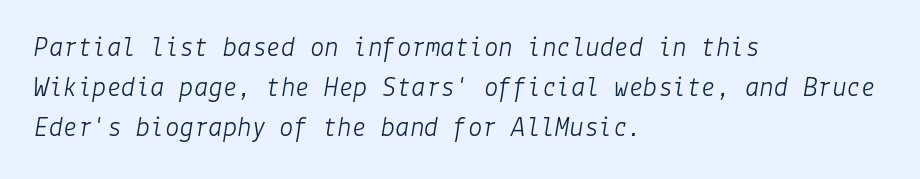
If you drew a line through each stem, it would be angled. No heavy texture on the line: the type isn't bold. Horizontal alignment here is leftward, the default for most running prose. Default kerning and tracking; the words read as compact shapes. Descenders hang freely into open space. Is there much room between lines? A standard amount, neither cramped nor airy.
